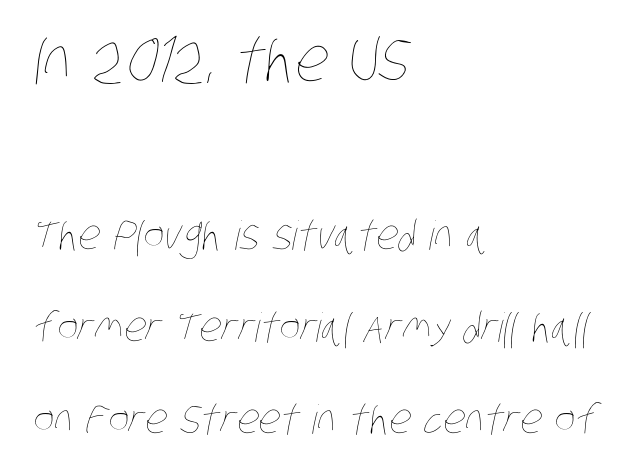
{"bold": "no", "weight": "thin", "width": "condensed", "stroke_contrast": "low", "x_height": "large", "monospaced": "no", "underline": "no", "align": "left", "line_spacing": "loose", "line_spacing_ratio": 2.29, "letter_spacing": "normal", "letter_spacing_em": 0.0, "larger_block": "first", "size_ratio": 1.5, "glyph_px": 60}
